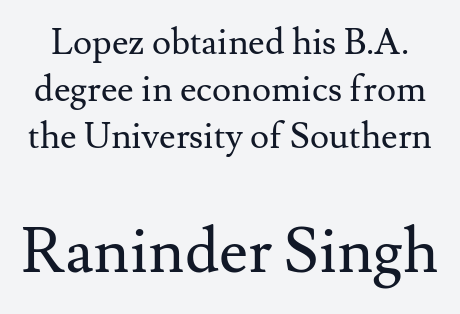
The font family rendered here belongs to the serif group. Regular leading. If you drew a line through each stem, it would be perfectly vertical. Weight: regular or lighter.
